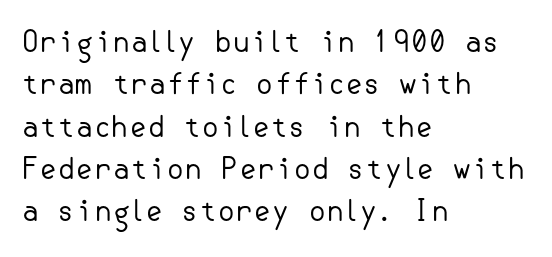
Q: Is the text bold? A: No.
Q: Is the text italic (slanted)? A: No, it is upright.
Q: Is the typeface a serif or a sans-serif typeface? A: Sans-serif.
Q: Is the text underlined? A: No.
Q: How is the paragraph aligned? A: Left-aligned.
Q: Is the spacing between letters normal or unusually wide? A: Normal.
Q: Is the spacing between lines tight, normal or loose? A: Normal.
Q: Width (condensed, normal, or wide)? A: Normal.
Q: Stroke contrast? A: Low.
Q: x-height? A: Small.
